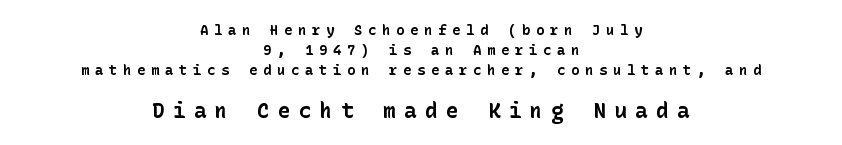
Q: Is the text bold? A: Yes.
Q: Is the text italic (slanted)? A: No, it is upright.
Q: Is the text underlined? A: No.
Q: How is the paragraph aligned? A: Centered.
Q: Is the spacing between letters normal or unusually wide? A: Unusually wide.
Q: Is the spacing between lines tight, normal or loose? A: Normal.
Q: Which block of text is set in a larger size, the first (top) or the second (bottom)? A: The second (bottom) one.
